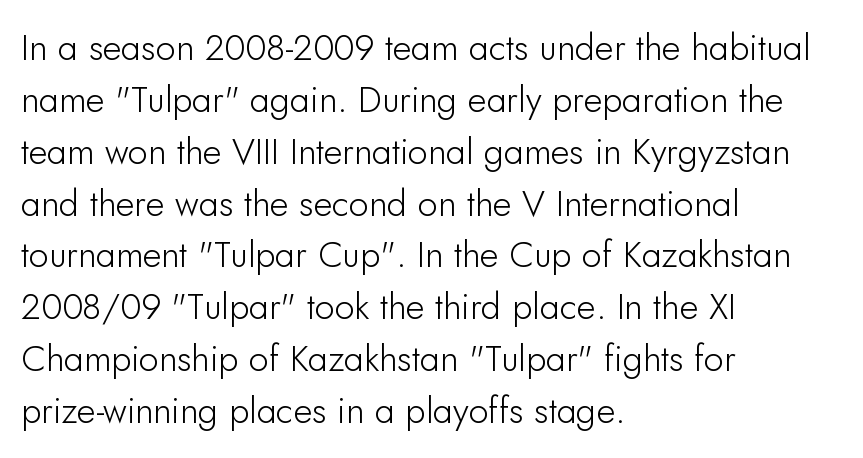
The image shows 36 px sans-serif type, upright; set left-aligned, normal line spacing (1.44x), normal letter spacing, not underlined; low stroke contrast and a small x-height.
